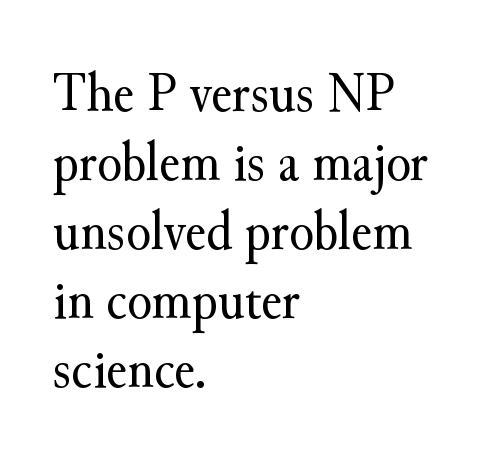
Q: Is the text bold? A: No.
Q: Is the text italic (slanted)? A: No, it is upright.
Q: Is the typeface a serif or a sans-serif typeface? A: Serif.
Q: Is the text underlined? A: No.
Q: How is the paragraph aligned? A: Left-aligned.
Q: Is the spacing between letters normal or unusually wide? A: Normal.
Q: Width (condensed, normal, or wide)? A: Normal.
Q: Stroke contrast? A: Medium.
Q: x-height? A: Small.
Q: Monospaced? A: No.
